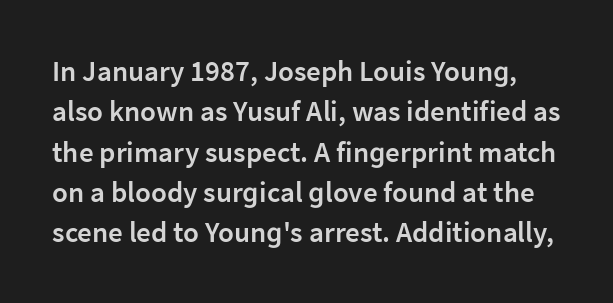
Q: Is the text bold? A: Semi-bold.
Q: Is the text italic (slanted)? A: No, it is upright.
Q: Is the typeface a serif or a sans-serif typeface? A: Sans-serif.
Q: Is the text underlined? A: No.
Q: Is the spacing between letters normal or unusually wide? A: Normal.
Q: Is the spacing between lines tight, normal or loose? A: Normal.
Q: Width (condensed, normal, or wide)? A: Normal.
Q: Stroke contrast? A: Low.
Q: x-height? A: Medium.
Q: Monospaced? A: No.
